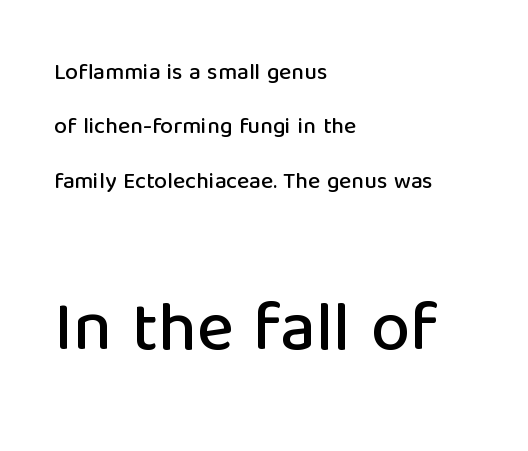
The type sits square on the baseline with zero lean. Horizontal alignment here is leftward, the default for most running prose. The glyphs in this specimen are sans serif. These two chunks differ in scale, with the bottom chunk taking the larger measure. The tracking reads as untouched default to a designer's eye.
